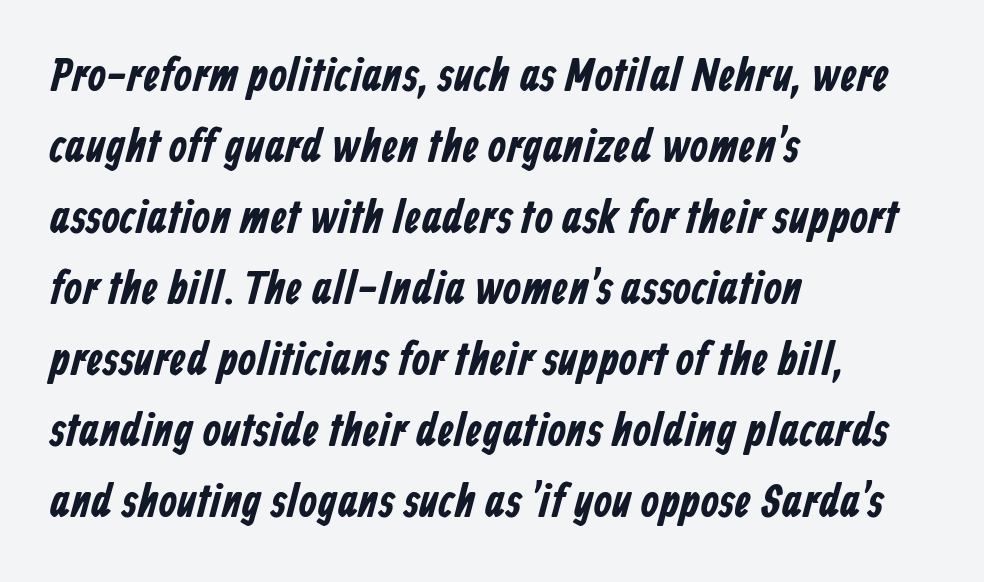
A typesetter would call this leading conventional body-copy spacing. Each letter keeps its own natural width here, so spacing adapts to shape. Descenders are the only things crossing below the line. Grotesque or geometric, the face here clearly has no serifs.
